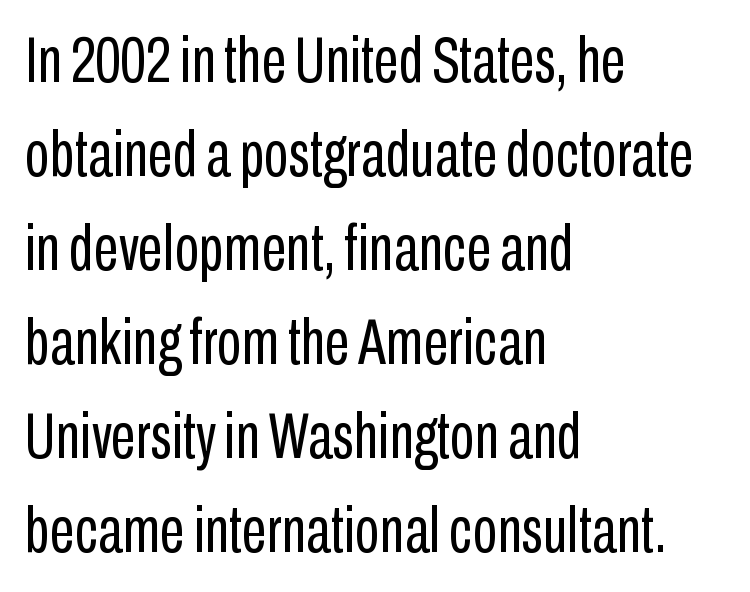
If you drew a line through each stem, it would be perfectly vertical. The lines are quadded left. The characters are drawn with everyday or finer stroke widths. Evenly set lines give the paragraph a standard silhouette. The strip under each line holds only bare page.
